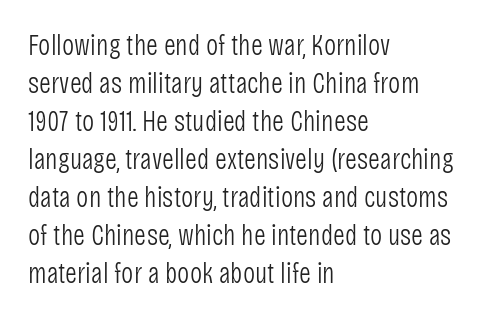
{"serif": "no", "italic": "no", "bold": "no", "weight": "light", "width": "condensed", "stroke_contrast": "low", "x_height": "large", "monospaced": "no", "underline": "no", "align": "left", "line_spacing": "normal", "line_spacing_ratio": 1.31, "letter_spacing": "normal", "letter_spacing_em": 0.0, "glyph_px": 29}
